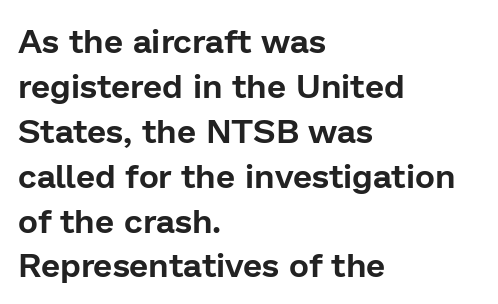
The image shows 34 px sans-serif type, upright; set left-aligned, normal line spacing (1.32x), normal letter spacing, not underlined; low stroke contrast and a medium x-height.
